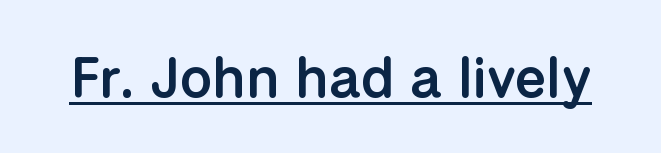
The letters stand straight up with perfectly vertical stems. Descenders here cross a horizontal rule under the line. Here the glyphs are tracked normally, forming tight word shapes. These lines carry some extra weight — a demibold, not a full bold. The passage shown is typed in a proportional face where columns would drift.
